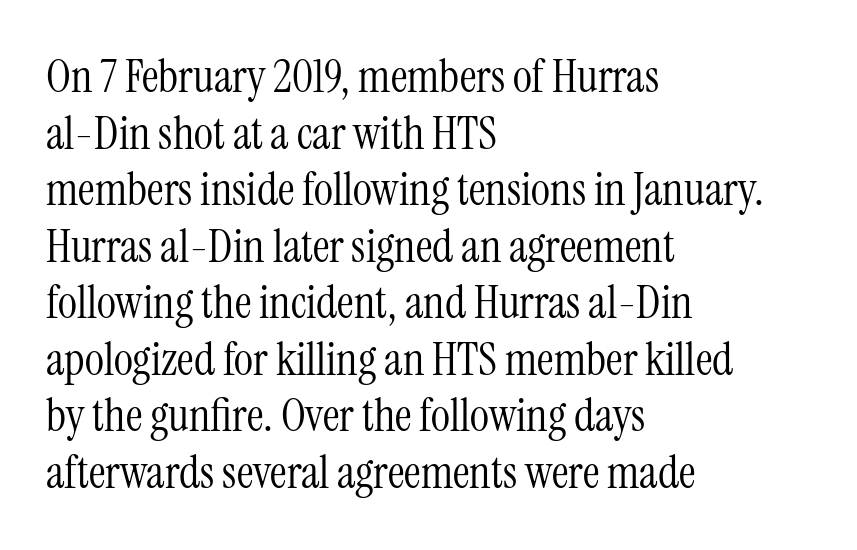
The image shows 46 px light, condensed serif type, upright; set left-aligned, line spacing 1.23x, normal letter spacing, not underlined; medium stroke contrast and a medium x-height.
